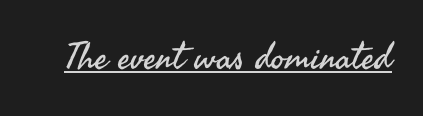
{"serif": "no", "bold": "no", "weight": "regular", "width": "normal", "stroke_contrast": "medium", "x_height": "small", "monospaced": "no", "underline": "yes", "letter_spacing": "normal", "letter_spacing_em": 0.0, "glyph_px": 37}
